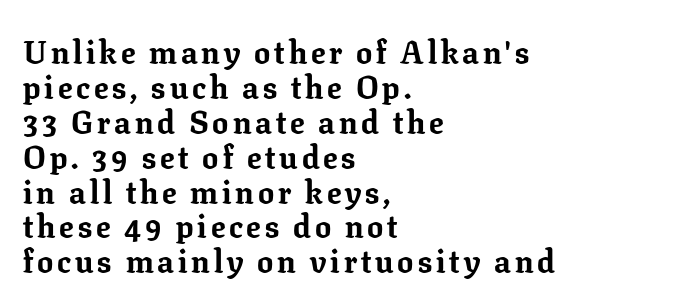
Students, observe: this is what under-led, compact text looks like. The face used here has the dense, thick strokes of a bold. In CSS terms this would be text-align: left. Unmarked baselines from the first word to the last. Yep, those are serifs on the letters.
